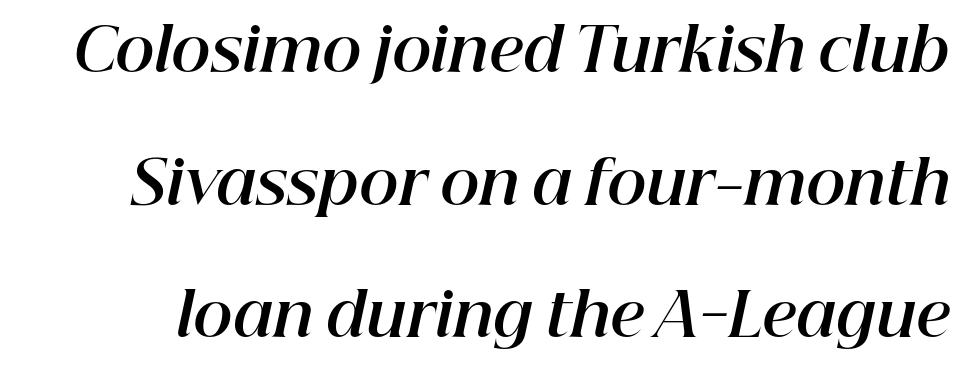
Q: Is the text bold? A: Yes.
Q: Is the text italic (slanted)? A: Yes, it leans right by about 12 degrees.
Q: Is the text underlined? A: No.
Q: Is the spacing between letters normal or unusually wide? A: Normal.
Q: Is the spacing between lines tight, normal or loose? A: Loose.
Q: Width (condensed, normal, or wide)? A: Normal.
Q: Stroke contrast? A: High.
Q: x-height? A: Medium.
Q: Monospaced? A: No.
